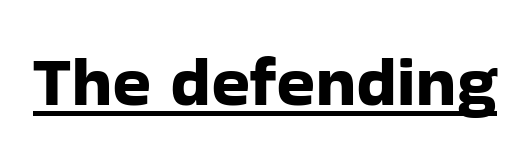
Q: Is the text italic (slanted)? A: No, it is upright.
Q: Is the typeface a serif or a sans-serif typeface? A: Sans-serif.
Q: Is the text underlined? A: Yes.
Q: Is the spacing between letters normal or unusually wide? A: Normal.
Q: Width (condensed, normal, or wide)? A: Normal.
Q: Stroke contrast? A: Low.
Q: x-height? A: Medium.
Q: Monospaced? A: No.
